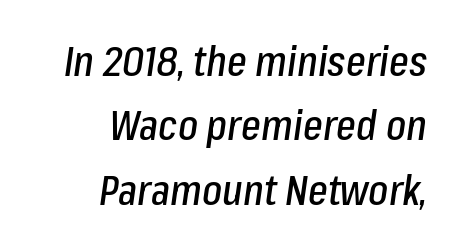
Glance below the letters and you will spot only blank space. One-word summary of the alignment: right. The line-height multiplier appears to be the usual default. Nothing unusual about the tracking: characters are spaced as the font intends. The passage shown is typed in a proportional face where columns would drift.
